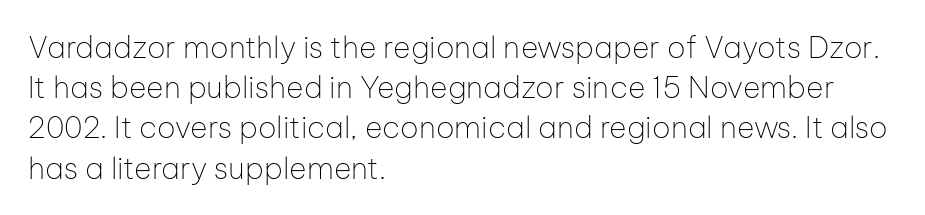
The image shows 30 px thin sans-serif type, upright; set left-aligned, normal line spacing (1.34x), normal letter spacing, not underlined; low stroke contrast and a medium x-height.
